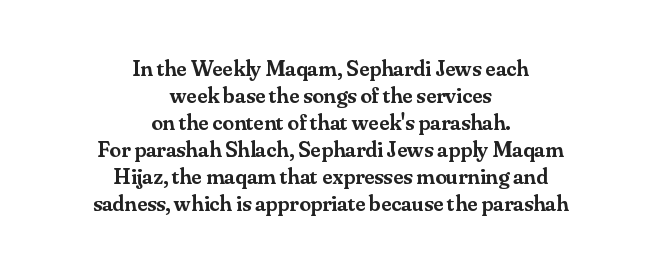
{"italic": "no", "bold": "semi", "underline": "no", "align": "center", "line_spacing_ratio": 1.17, "letter_spacing": "normal", "letter_spacing_em": 0.0, "glyph_px": 23}
